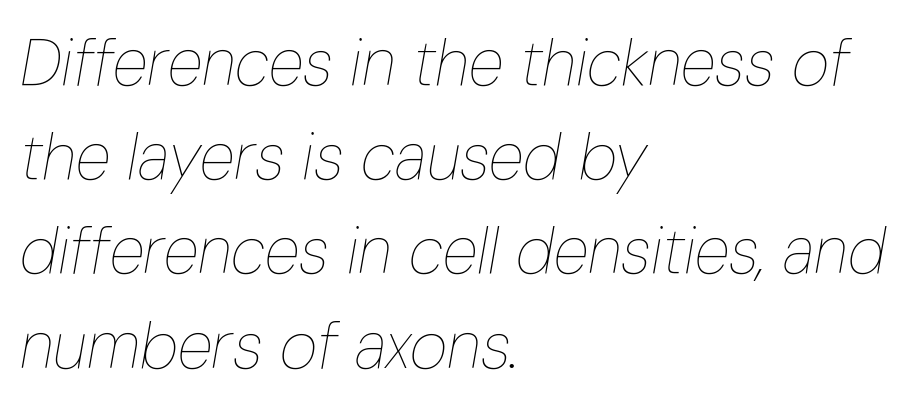
Q: Is the text bold? A: No.
Q: Is the text italic (slanted)? A: Yes, it leans right by about 10 degrees.
Q: Is the text underlined? A: No.
Q: How is the paragraph aligned? A: Left-aligned.
Q: Is the spacing between letters normal or unusually wide? A: Normal.
Q: Is the spacing between lines tight, normal or loose? A: Normal.
Q: Width (condensed, normal, or wide)? A: Condensed.
Q: Stroke contrast? A: Low.
Q: x-height? A: Medium.
Q: Monospaced? A: No.
